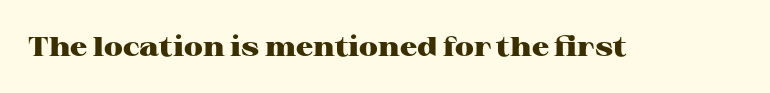
{"italic": "no", "bold": "yes", "underline": "no", "letter_spacing": "normal", "letter_spacing_em": 0.0, "glyph_px": 27}
